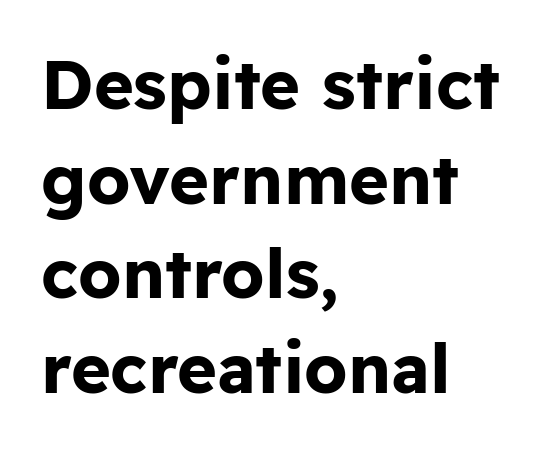
Each line starts at the same left margin while the right side varies. A roman cut, with each character standing at attention. Reading down the column, the eye jumps a familiar distance to each next line. Stroke terminals: plain, sans-serif. The space directly below the letters is spotless. The strokes are fattened all the way to bold.
